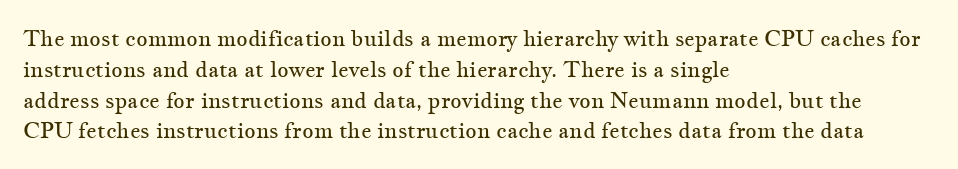
The image shows 22 px text type, upright; set left-aligned, normal line spacing (1.4x), normal letter spacing, not underlined.
